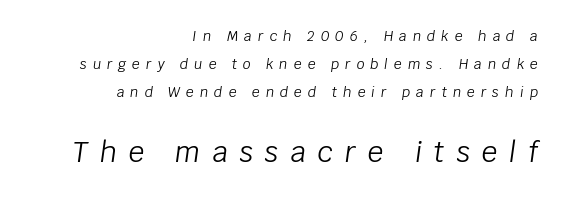
The image shows 28 px light type, italic (leaning right); set right-aligned, loose line spacing (2.01x), unusually wide letter spacing (+0.42 em), not underlined; the second (bottom) block is 2.0x larger; low stroke contrast and a large x-height.
